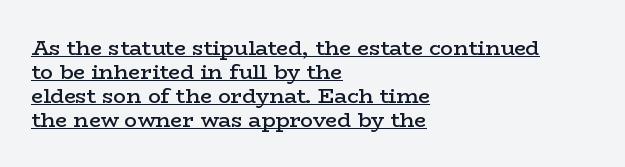
{"italic": "no", "bold": "semi", "underline": "yes", "align": "left", "line_spacing": "tight", "line_spacing_ratio": 1.14, "letter_spacing": "normal", "letter_spacing_em": 0.0, "glyph_px": 21}
